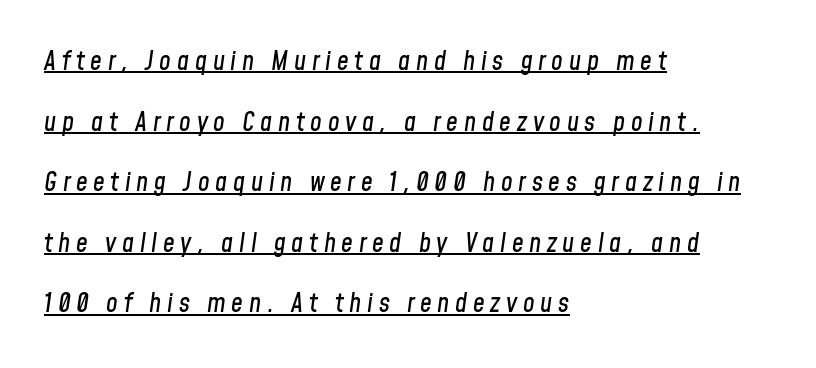
{"italic": "yes", "lean": "right", "slant_degrees": 8, "underline": "yes", "align": "left", "line_spacing": "loose", "line_spacing_ratio": 2.33, "letter_spacing": "wide", "letter_spacing_em": 0.22, "glyph_px": 26}
